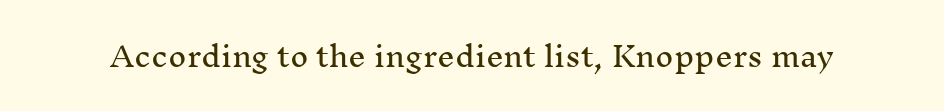
The image shows 28 px serif type, upright; set normal letter spacing, not underlined; medium stroke contrast and a medium x-height.
